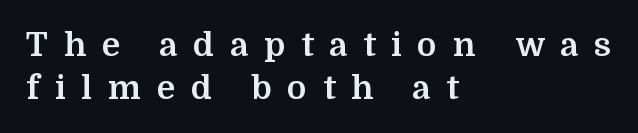
{"serif": "yes", "italic": "no", "bold": "yes", "weight": "bold", "width": "normal", "stroke_contrast": "medium", "x_height": "medium", "monospaced": "no", "underline": "no", "align": "left", "line_spacing": "normal", "line_spacing_ratio": 1.3, "letter_spacing": "wide", "letter_spacing_em": 0.48, "glyph_px": 33}
